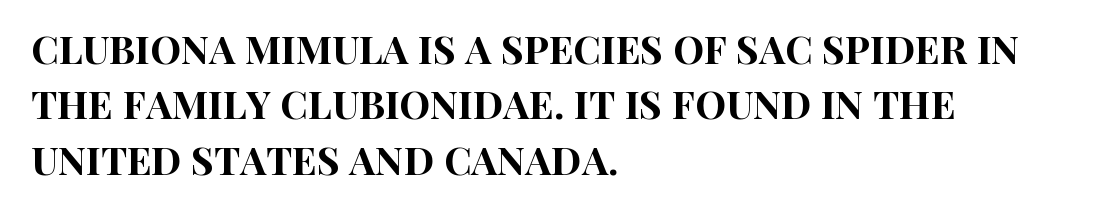
The image shows 39 px condensed sans-serif type, upright; set left-aligned, normal line spacing (1.42x), normal letter spacing, not underlined; high stroke contrast and a large x-height.
